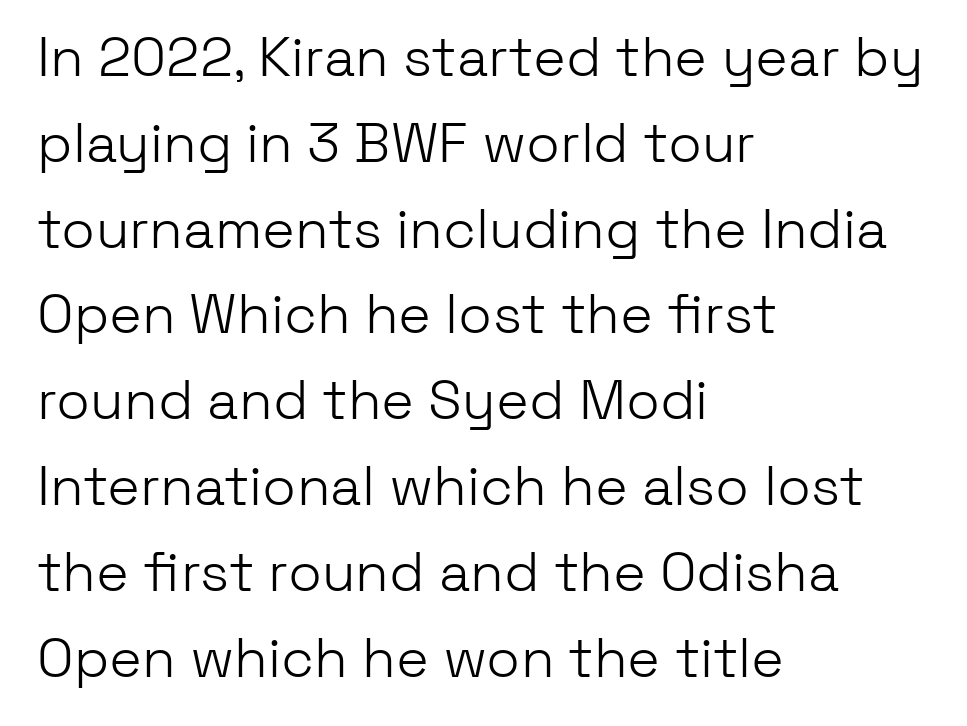
{"serif": "no", "italic": "no", "bold": "no", "weight": "light", "width": "normal", "stroke_contrast": "low", "x_height": "medium", "monospaced": "no", "underline": "no", "align": "left", "line_spacing": "normal", "line_spacing_ratio": 1.56, "letter_spacing": "normal", "letter_spacing_em": 0.0, "glyph_px": 55}
